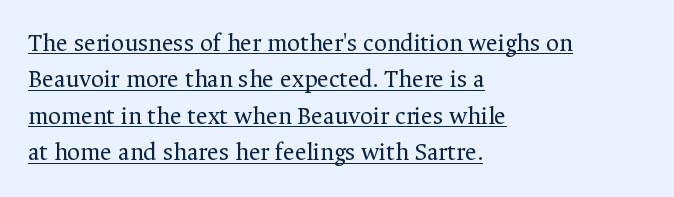
{"italic": "no", "bold": "no", "underline": "yes", "align": "left", "line_spacing": "normal", "line_spacing_ratio": 1.46, "letter_spacing": "normal", "letter_spacing_em": 0.0, "glyph_px": 25}
